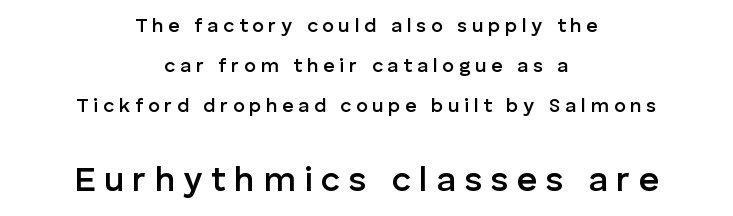
This rendering employs a face without finishing strokes, i.e., a sans-serif. This sample has the flowing, uneven cadence of proportional lettering. The passage shown is semibold, sitting just below true bold. Characters follow at a spacing far wider than the type designer built in. You get the small type first, then a jump to larger type. In CSS terms this would be text-align: center.
